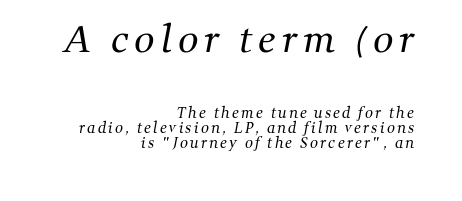
The image shows 36 px regular-weight serif type; set right-aligned, tight line spacing (1.08x), not underlined; the first (top) block is 2.57x larger; medium stroke contrast and a medium x-height.
